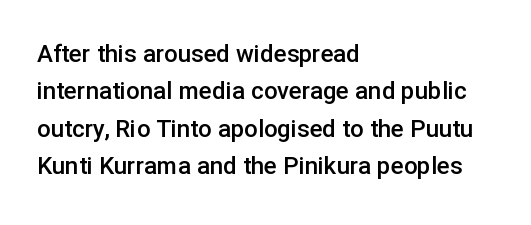
Q: Is the text bold? A: Semi-bold.
Q: Is the text italic (slanted)? A: No, it is upright.
Q: Is the text underlined? A: No.
Q: How is the paragraph aligned? A: Left-aligned.
Q: Is the spacing between letters normal or unusually wide? A: Normal.
Q: Is the spacing between lines tight, normal or loose? A: Normal.
